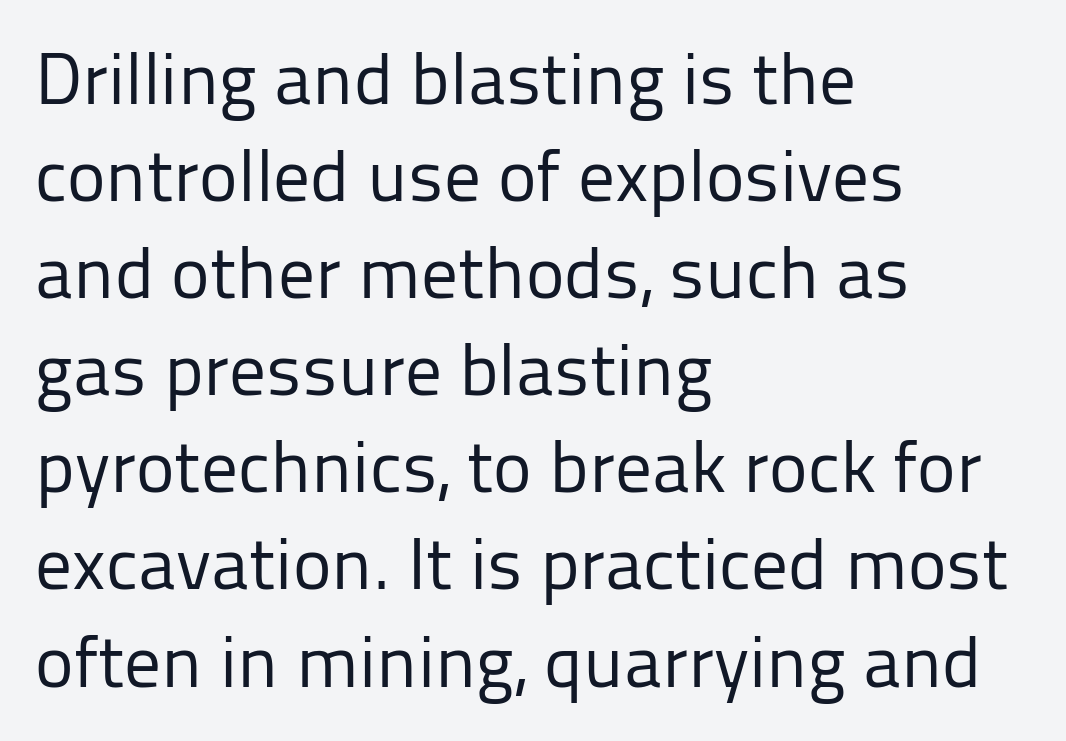
The image shows 73 px regular-weight sans-serif type, upright; set left-aligned, normal line spacing (1.33x), normal letter spacing, not underlined; low stroke contrast and a medium x-height.
